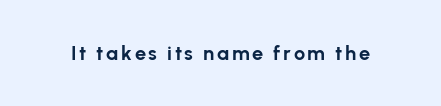
Q: Is the text bold? A: Yes.
Q: Is the text italic (slanted)? A: No, it is upright.
Q: Is the text underlined? A: No.
